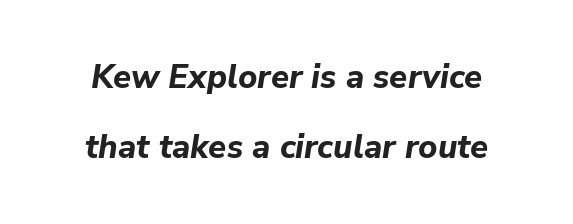
The image shows 33 px bold type, italic (leaning right); set loose line spacing (2.11x), normal letter spacing, not underlined; low stroke contrast and a medium x-height.
